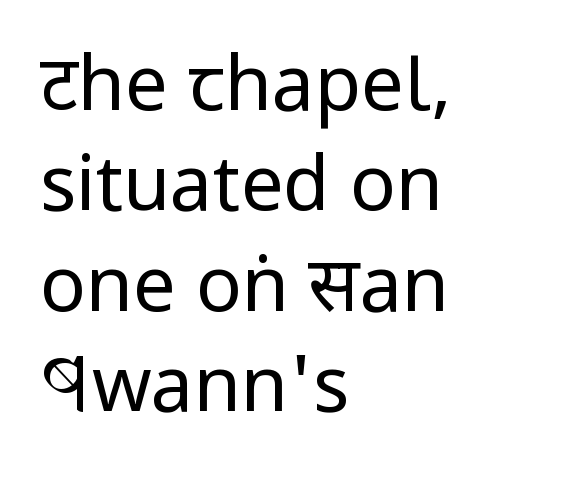
Default kerning and tracking; the words read as compact shapes. Letterform terminals end flat and unadorned throughout the passage. Vertical spacing — default. Caption: face not bold, strokes unweighted.
